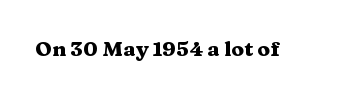
Q: Is the text bold? A: Yes.
Q: Is the text italic (slanted)? A: No, it is upright.
Q: Is the text underlined? A: No.
Q: Is the spacing between letters normal or unusually wide? A: Normal.
